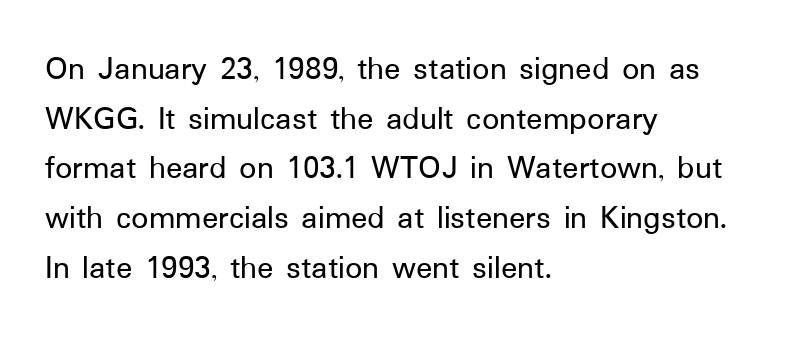
{"serif": "no", "italic": "no", "width": "normal", "stroke_contrast": "low", "x_height": "medium", "monospaced": "no", "underline": "no", "align": "left", "line_spacing": "normal", "line_spacing_ratio": 1.46, "letter_spacing": "normal", "letter_spacing_em": 0.0, "glyph_px": 34}
